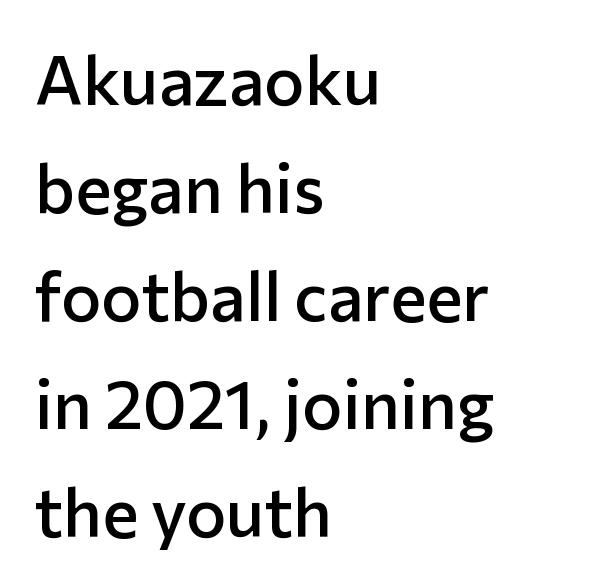
The image shows 68 px semibold sans-serif type, upright; set left-aligned, normal line spacing (1.59x), normal letter spacing, not underlined; low stroke contrast and a medium x-height.
